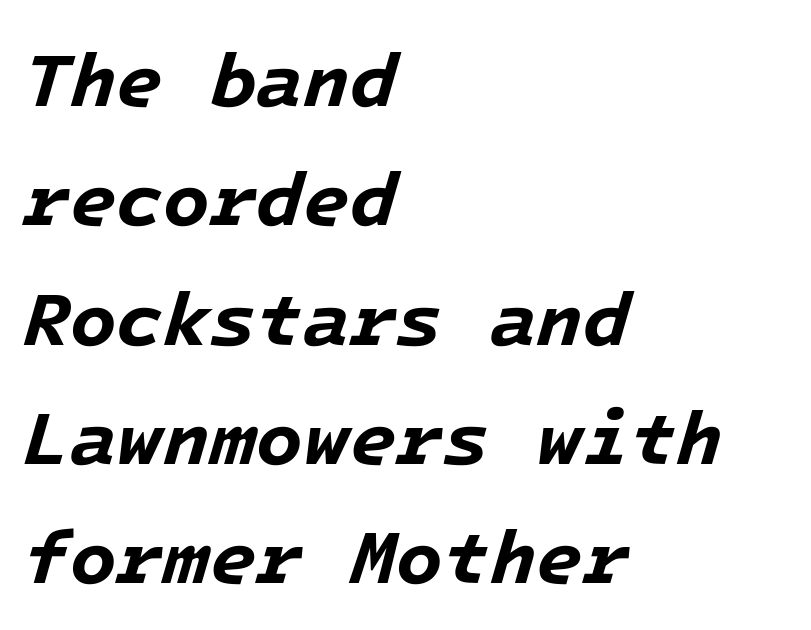
Q: Is the text bold? A: Yes.
Q: Is the text italic (slanted)? A: Yes, it leans right by about 16 degrees.
Q: Is the text underlined? A: No.
Q: How is the paragraph aligned? A: Left-aligned.
Q: Is the spacing between letters normal or unusually wide? A: Normal.
Q: Is the spacing between lines tight, normal or loose? A: Normal.
Q: Width (condensed, normal, or wide)? A: Normal.
Q: Stroke contrast? A: Low.
Q: x-height? A: Medium.
Q: Monospaced? A: Yes.
